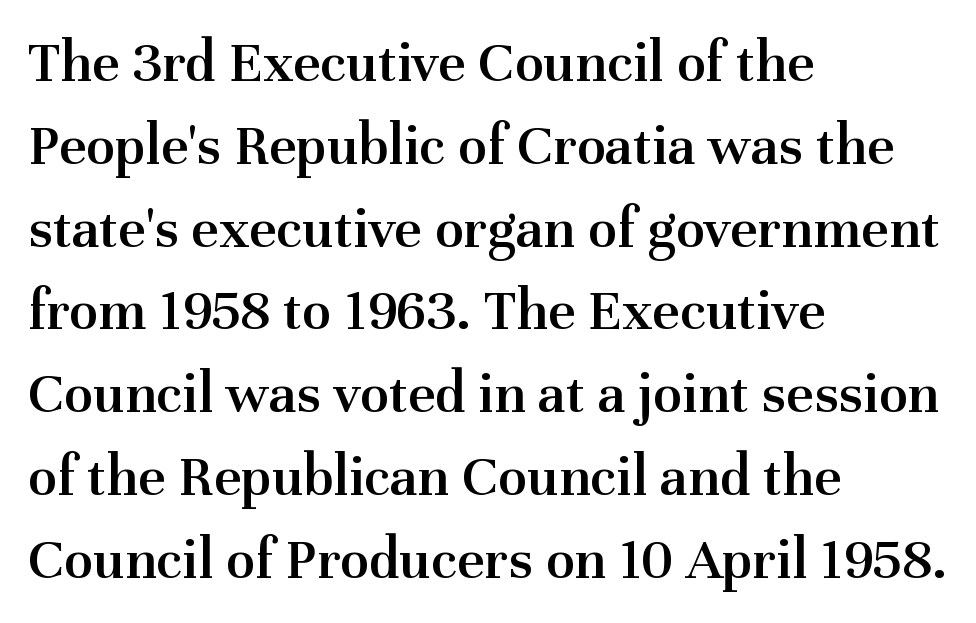
The face used here is proportionally spaced, like ordinary book or web type. Where is the straight margin? On the left. Heft: intermediate — a semibold. The line-height multiplier appears to be the usual default.
